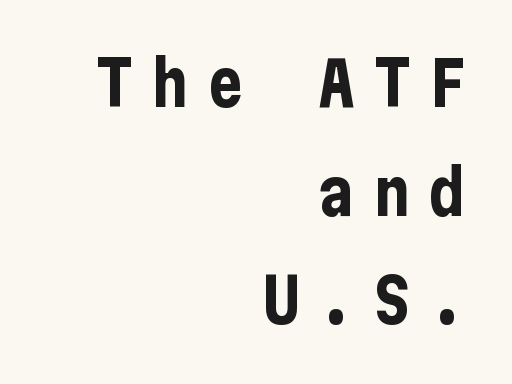
{"serif": "no", "italic": "no", "bold": "yes", "weight": "bold", "width": "condensed", "stroke_contrast": "low", "x_height": "medium", "underline": "no", "align": "right", "line_spacing_ratio": 1.78, "letter_spacing": "wide", "letter_spacing_em": 0.31, "glyph_px": 61}
